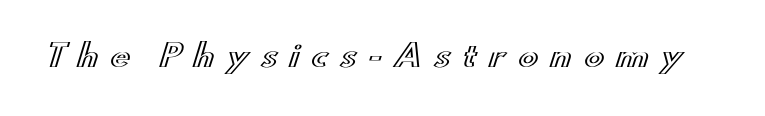
Q: Is the text italic (slanted)? A: Yes.
Q: Is the text underlined? A: No.
Q: Is the spacing between letters normal or unusually wide? A: Unusually wide.
Q: Width (condensed, normal, or wide)? A: Wide.
Q: x-height? A: Small.
Q: Monospaced? A: No.
